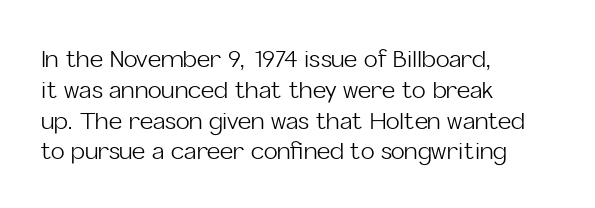
The image shows 23 px text type, upright; set left-aligned, normal line spacing (1.34x), normal letter spacing, not underlined.
